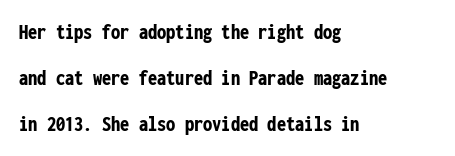
Here the glyphs are tracked normally, forming tight word shapes. Typeset ragged right — the left edge is the straight one. Quick note: underline off. Designer's note — italics off, roman on. Line spacing here is loose. Heft: maximum for text — a bold.
